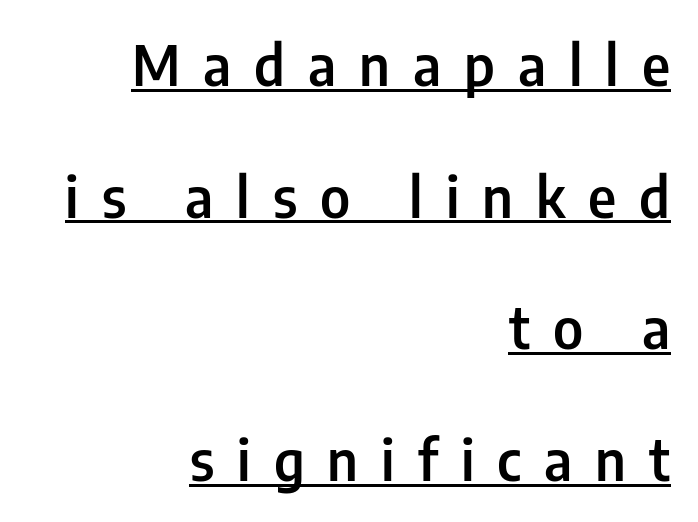
Characters remain perfectly vertical along every line. The designer dialed line spacing up above the default. Compared with a flush-left layout, this one pins lines to the opposite, right side. A fair bit of extra ink — the face is semibold, not bold.
